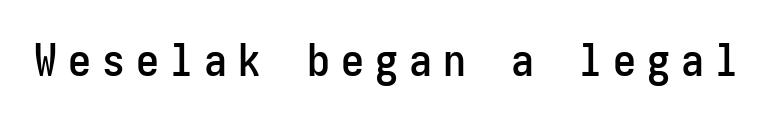
This sample has the even, mechanical cadence of fixed-width lettering. No feet cap the strokes, marking this as sans-serif type. This rendering widens character spacing well past its baseline value. The font's upright variant was chosen for this text. Any mark beneath the type? The region is blank.
